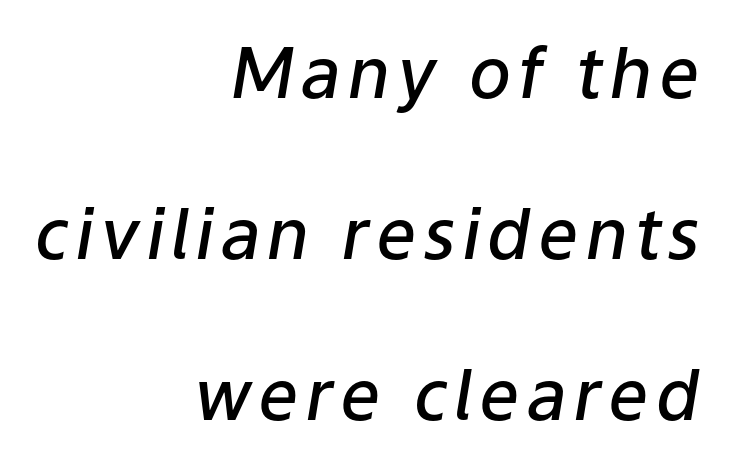
The compositor pushed each line to the right boundary. Slanted lettering throughout. Summary of vertical rhythm: relaxed, with wide interline spacing. Underline: absent. A somewhat darkened texture: the type is semibold rather than bold. The passage shown is typed in a proportional face where columns would drift.
